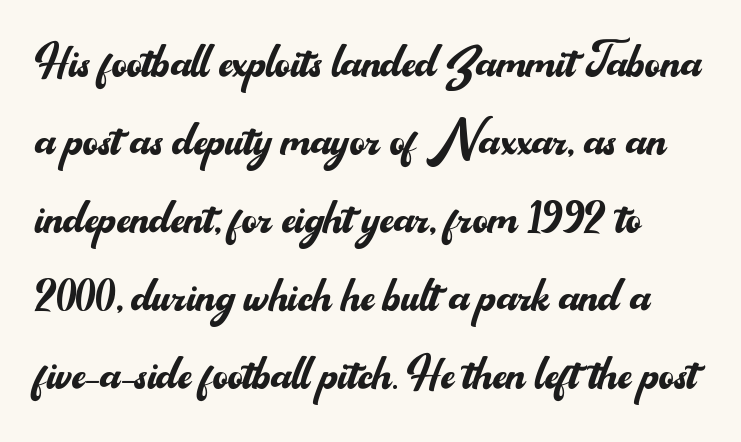
{"serif": "no", "bold": "no", "weight": "regular", "width": "normal", "stroke_contrast": "medium", "x_height": "small", "monospaced": "no", "underline": "no", "line_spacing": "normal", "line_spacing_ratio": 1.32, "letter_spacing": "normal", "letter_spacing_em": 0.0, "glyph_px": 59}
